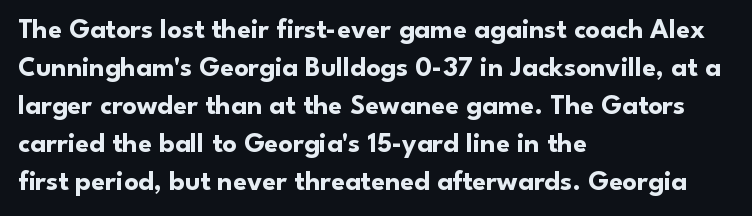
{"serif": "no", "italic": "no", "bold": "yes", "weight": "bold", "width": "normal", "stroke_contrast": "low", "x_height": "small", "monospaced": "no", "underline": "no", "align": "left", "line_spacing": "normal", "line_spacing_ratio": 1.36, "letter_spacing": "normal", "letter_spacing_em": 0.0, "glyph_px": 28}
